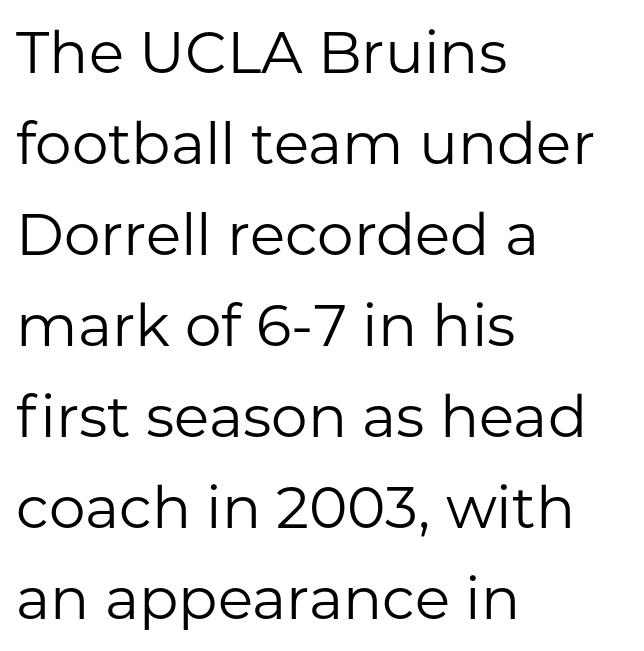
{"serif": "no", "italic": "no", "bold": "no", "weight": "regular", "width": "normal", "stroke_contrast": "low", "x_height": "medium", "monospaced": "no", "underline": "no", "align": "left", "line_spacing": "normal", "line_spacing_ratio": 1.57, "letter_spacing": "normal", "letter_spacing_em": 0.0, "glyph_px": 58}
